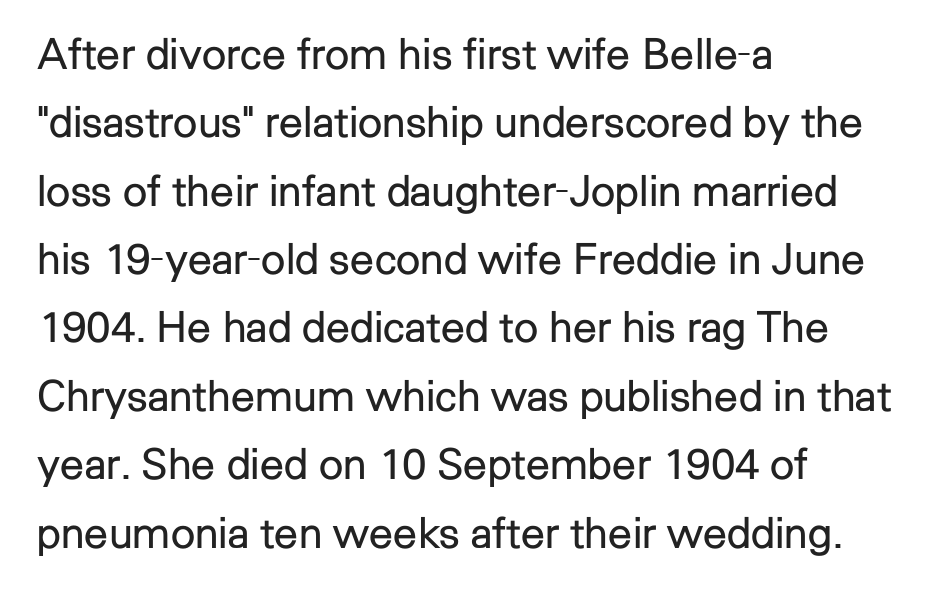
Q: Is the text bold? A: No.
Q: Is the text italic (slanted)? A: No, it is upright.
Q: Is the typeface a serif or a sans-serif typeface? A: Sans-serif.
Q: Is the text underlined? A: No.
Q: How is the paragraph aligned? A: Left-aligned.
Q: Is the spacing between letters normal or unusually wide? A: Normal.
Q: Is the spacing between lines tight, normal or loose? A: Normal.
Q: Width (condensed, normal, or wide)? A: Normal.
Q: Stroke contrast? A: Low.
Q: x-height? A: Medium.
Q: Monospaced? A: No.
